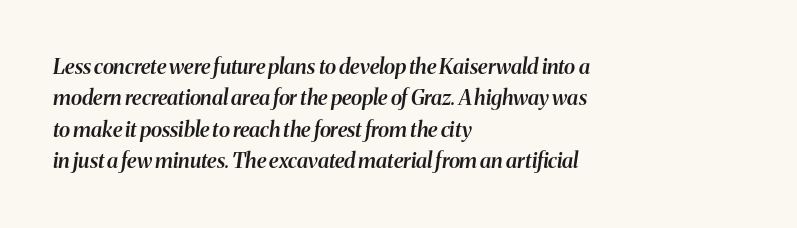
Q: Is the text bold? A: Semi-bold.
Q: Is the text italic (slanted)? A: Yes, it leans right by about 8 degrees.
Q: Is the text underlined? A: No.
Q: How is the paragraph aligned? A: Left-aligned.
Q: Is the spacing between letters normal or unusually wide? A: Normal.
Q: Is the spacing between lines tight, normal or loose? A: Normal.
